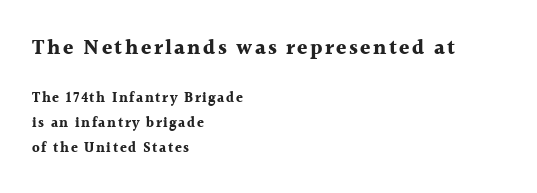
Q: Is the text bold? A: Yes.
Q: Is the text italic (slanted)? A: No, it is upright.
Q: Is the text underlined? A: No.
Q: How is the paragraph aligned? A: Left-aligned.
Q: Which block of text is set in a larger size, the first (top) or the second (bottom)? A: The first (top) one.
